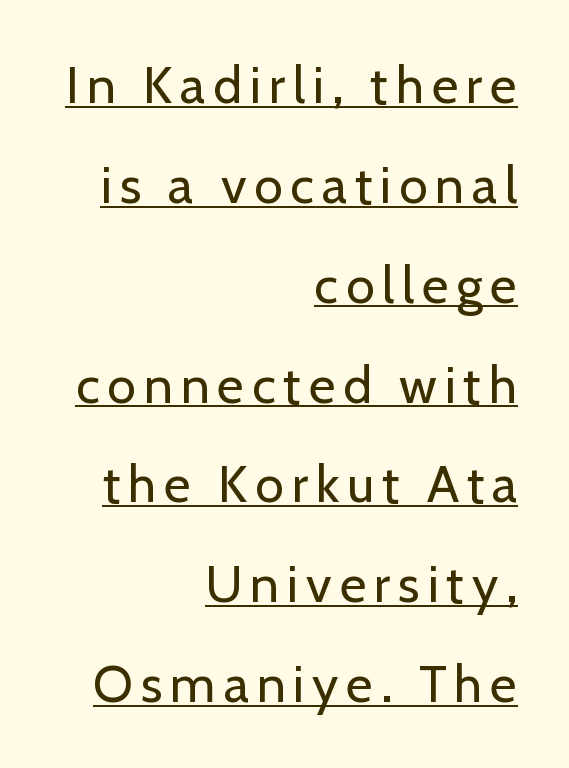
{"serif": "no", "italic": "no", "bold": "no", "weight": "regular", "width": "normal", "stroke_contrast": "low", "x_height": "medium", "monospaced": "no", "underline": "yes", "align": "right", "line_spacing": "loose", "line_spacing_ratio": 1.92, "glyph_px": 52}
